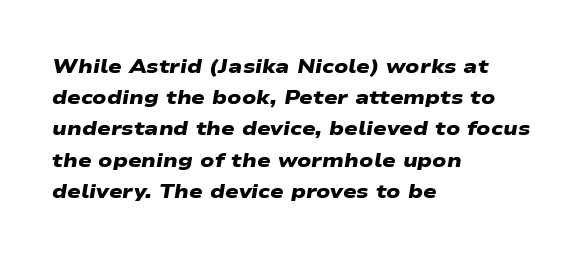
Q: Is the text bold? A: Yes.
Q: Is the text underlined? A: No.
Q: How is the paragraph aligned? A: Left-aligned.
Q: Is the spacing between letters normal or unusually wide? A: Normal.
Q: Is the spacing between lines tight, normal or loose? A: Normal.
